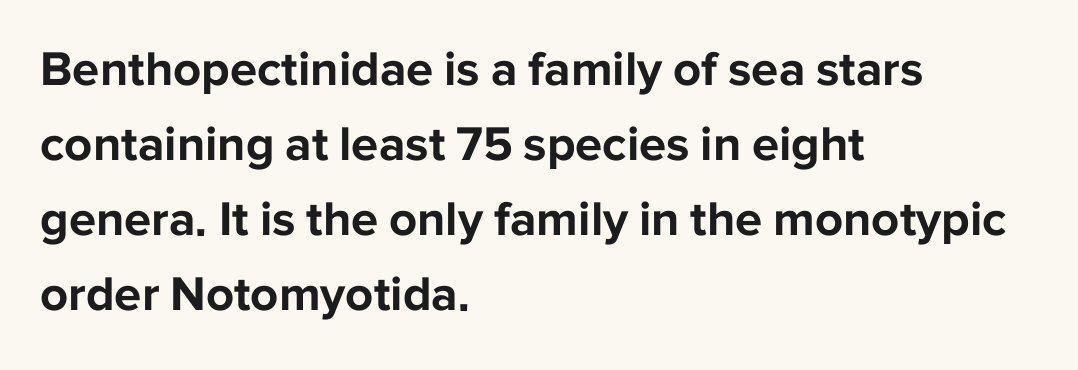
{"serif": "no", "italic": "no", "bold": "yes", "weight": "bold", "width": "normal", "stroke_contrast": "low", "x_height": "medium", "monospaced": "no", "underline": "no", "align": "left", "line_spacing": "normal", "line_spacing_ratio": 1.53, "letter_spacing": "normal", "letter_spacing_em": 0.0, "glyph_px": 49}
